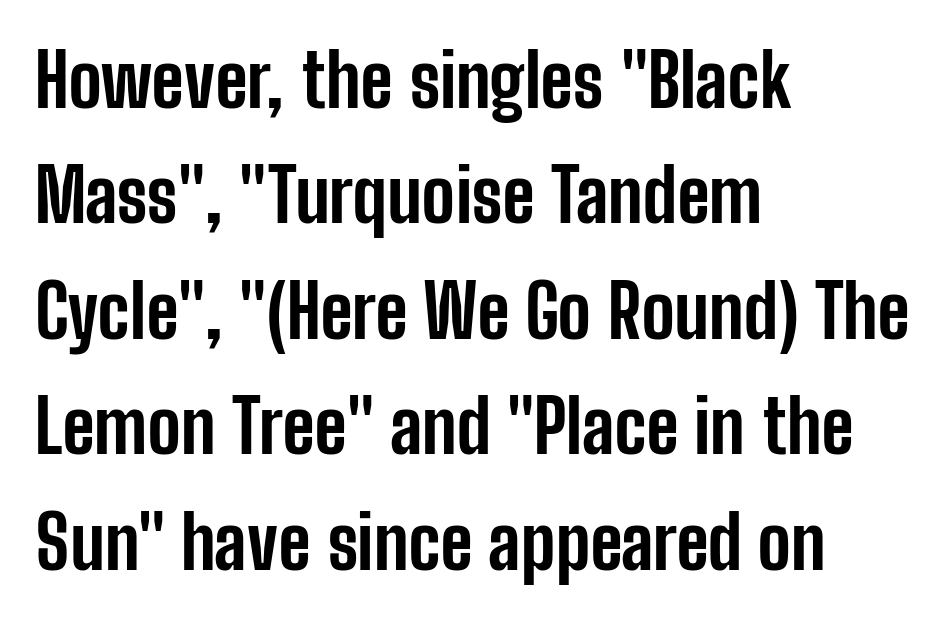
The image shows 74 px bold, condensed sans-serif type, upright; set left-aligned, normal line spacing (1.56x), normal letter spacing, not underlined; low stroke contrast and a medium x-height.
